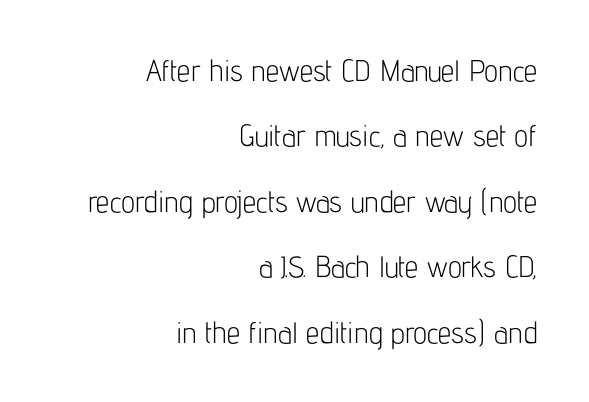
Q: Is the text bold? A: No.
Q: Is the text italic (slanted)? A: No, it is upright.
Q: Is the typeface a serif or a sans-serif typeface? A: Sans-serif.
Q: Is the text underlined? A: No.
Q: How is the paragraph aligned? A: Right-aligned.
Q: Is the spacing between letters normal or unusually wide? A: Normal.
Q: Is the spacing between lines tight, normal or loose? A: Loose.
Q: Width (condensed, normal, or wide)? A: Condensed.
Q: Stroke contrast? A: Low.
Q: x-height? A: Medium.
Q: Monospaced? A: No.
